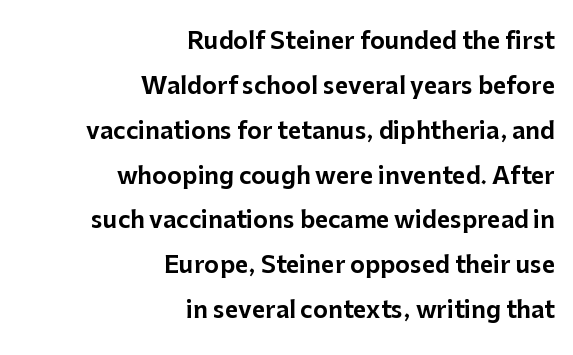
The image shows 23 px text type, upright; set right-aligned, loose line spacing (1.95x), normal letter spacing, not underlined.
